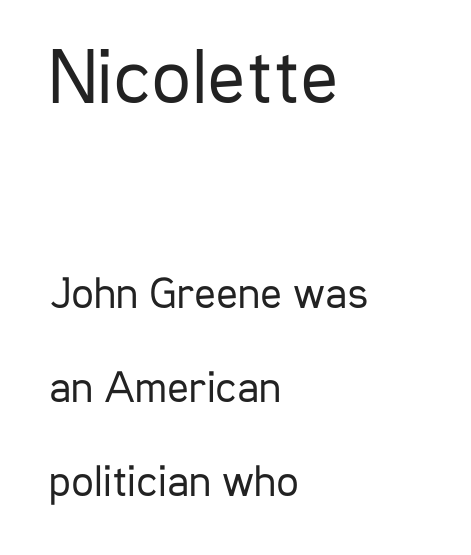
The image shows 79 px regular-weight, condensed sans-serif type, upright; set left-aligned, loose line spacing (2.09x), normal letter spacing, not underlined; the first (top) block is 1.76x larger; low stroke contrast and a medium x-height.
